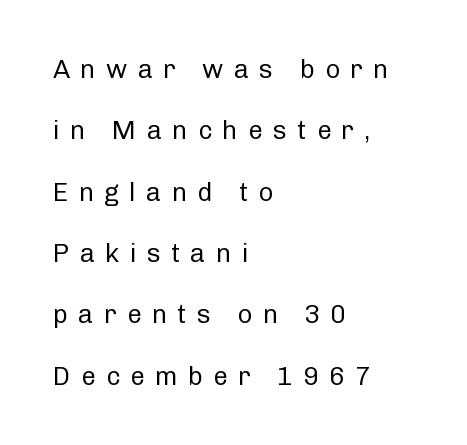
When letters stand straight like this, we call the style roman or upright. Stem width sits at or under what a default text font uses. There is plenty of visible air inserted between adjacent glyphs. Does the copy run flush right? No — it runs flush left. This sample trades compactness for vertical openness between lines. Has an underline been added? It has not.
